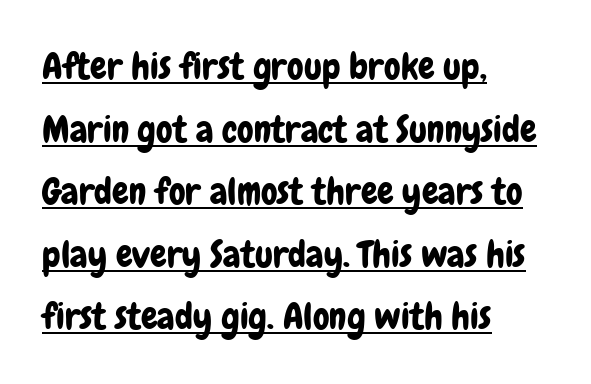
The image shows 37 px condensed sans-serif type, upright; set left-aligned, normal line spacing (1.69x), normal letter spacing, underlined; low stroke contrast and a medium x-height.
